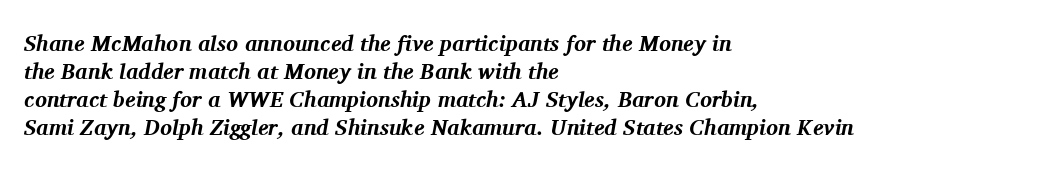
Q: Is the text bold? A: Yes.
Q: Is the text italic (slanted)? A: Yes, it leans right by about 11 degrees.
Q: Is the text underlined? A: No.
Q: How is the paragraph aligned? A: Left-aligned.
Q: Is the spacing between letters normal or unusually wide? A: Normal.
Q: Is the spacing between lines tight, normal or loose? A: Normal.
